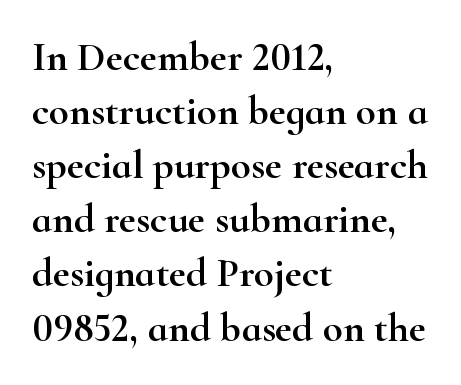
{"serif": "yes", "italic": "no", "width": "wide", "stroke_contrast": "high", "x_height": "small", "monospaced": "no", "underline": "no", "align": "left", "line_spacing": "normal", "line_spacing_ratio": 1.32, "letter_spacing": "normal", "letter_spacing_em": 0.0, "glyph_px": 41}
